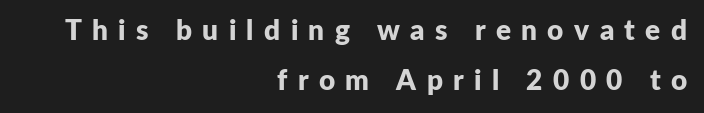
Q: Is the text bold? A: Yes.
Q: Is the text italic (slanted)? A: No, it is upright.
Q: Is the typeface a serif or a sans-serif typeface? A: Sans-serif.
Q: Is the text underlined? A: No.
Q: How is the paragraph aligned? A: Right-aligned.
Q: Is the spacing between letters normal or unusually wide? A: Unusually wide.
Q: Width (condensed, normal, or wide)? A: Normal.
Q: Stroke contrast? A: Low.
Q: x-height? A: Medium.
Q: Monospaced? A: No.
